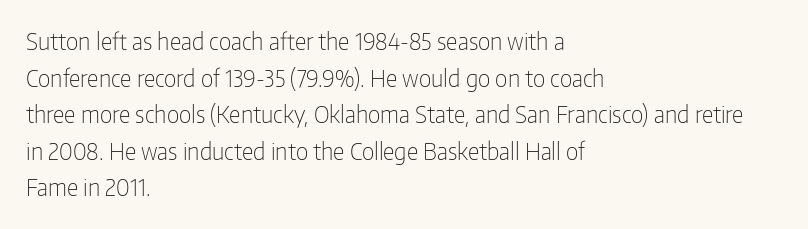
Notice how descenders clear the ascenders below comfortably — that's standard leading. Heft: none added — not bold. Posture: upright roman. The tracking reads as untouched default to a designer's eye. If you drew a ruler down the left edge, every line would touch it.
